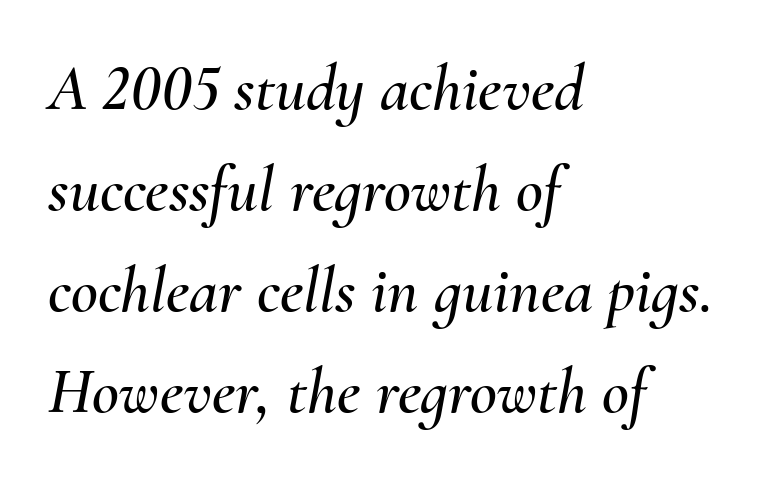
Descenders hang freely into open space. You could call the tracking neutral — neither tight nor loose. The passage shown leans; its letterforms are oblique. Spacing verdict: proportional, widths tailored to each character. What's the leading like? Ordinary, nothing unusual. Is the block centered? No — it sits flush against the left margin.
